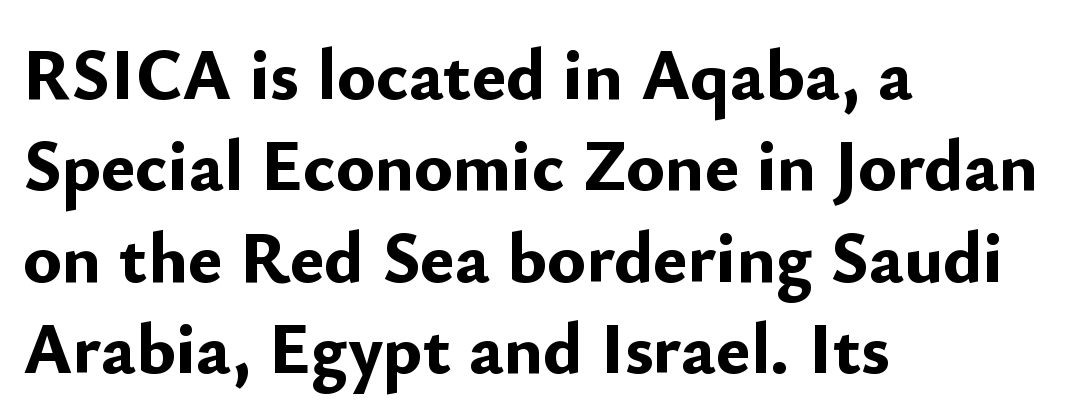
The image shows 72 px bold sans-serif type, upright; set left-aligned, normal line spacing (1.27x), normal letter spacing, not underlined; low stroke contrast and a small x-height.
